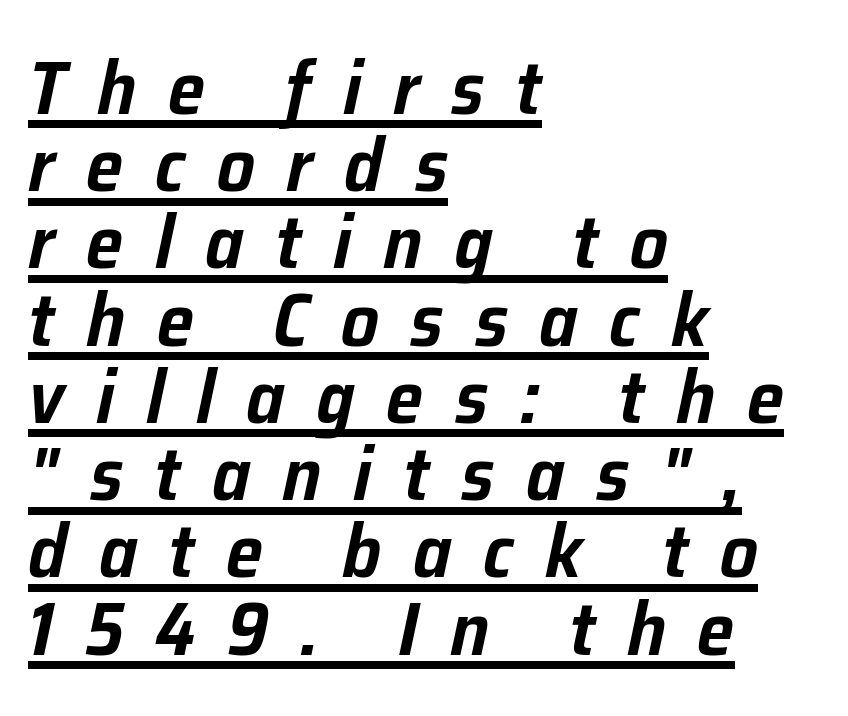
The image shows 75 px text type, italic (leaning right); set left-aligned, tight line spacing (1.03x), unusually wide letter spacing (+0.42 em), underlined; low stroke contrast and a medium x-height.
